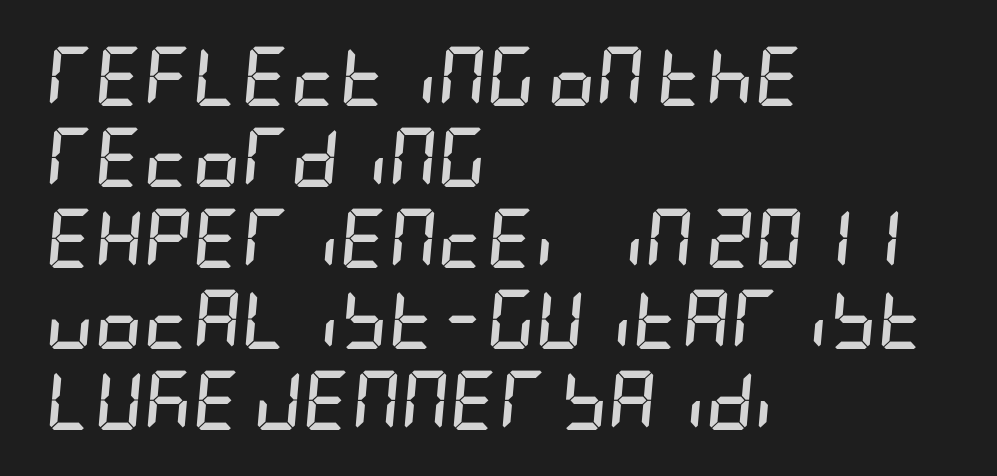
This block has exactly the height ordinary leading produces. The space directly below the letters is spotless. Which margin do the lines hug? The left one — the right edge is uneven. Each word holds together tightly as a unit, with standard inter-letter gaps. The strokes are fattened all the way to bold.
